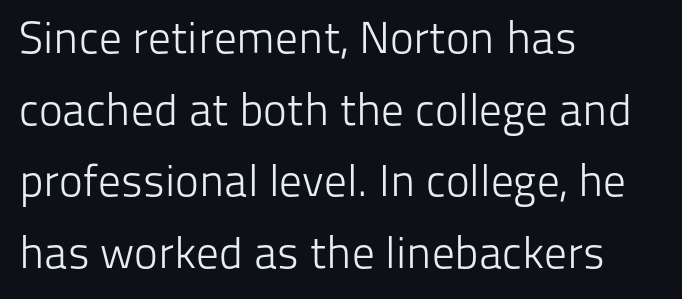
{"serif": "no", "italic": "no", "bold": "no", "weight": "light", "width": "normal", "stroke_contrast": "low", "x_height": "medium", "monospaced": "no", "underline": "no", "align": "left", "line_spacing": "normal", "line_spacing_ratio": 1.59, "letter_spacing": "normal", "letter_spacing_em": 0.0, "glyph_px": 45}
